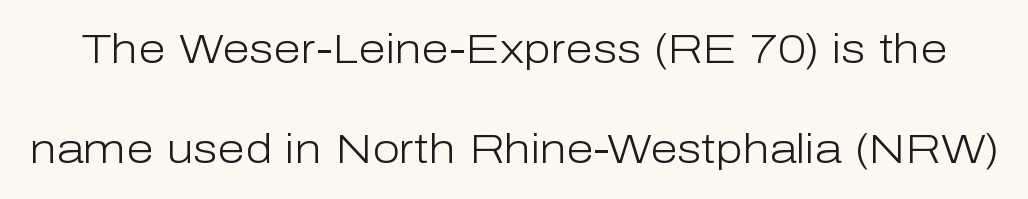
Q: Is the text bold? A: No.
Q: Is the text italic (slanted)? A: No, it is upright.
Q: Is the typeface a serif or a sans-serif typeface? A: Sans-serif.
Q: Is the text underlined? A: No.
Q: Is the spacing between letters normal or unusually wide? A: Normal.
Q: Is the spacing between lines tight, normal or loose? A: Loose.
Q: Width (condensed, normal, or wide)? A: Normal.
Q: Stroke contrast? A: Low.
Q: x-height? A: Medium.
Q: Monospaced? A: No.
